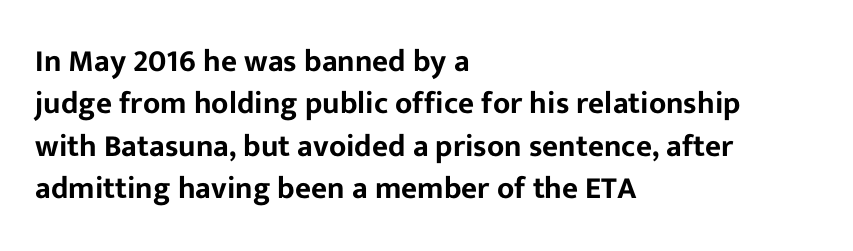
The compositor pushed each line to the left boundary. The axis of the letterforms is exactly vertical. Leading matches the norm, producing a regular column. The passage shown is typed in a proportional face where columns would drift.
